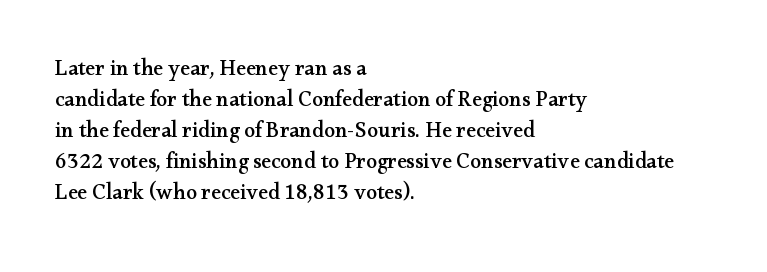
Q: Is the text italic (slanted)? A: No, it is upright.
Q: Is the text underlined? A: No.
Q: How is the paragraph aligned? A: Left-aligned.
Q: Is the spacing between letters normal or unusually wide? A: Normal.
Q: Is the spacing between lines tight, normal or loose? A: Normal.
